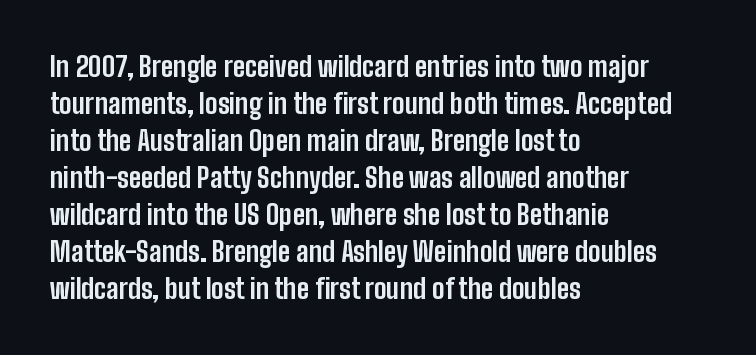
{"italic": "no", "bold": "yes", "underline": "no", "align": "left", "line_spacing": "normal", "line_spacing_ratio": 1.37, "letter_spacing": "normal", "letter_spacing_em": 0.0, "glyph_px": 27}
